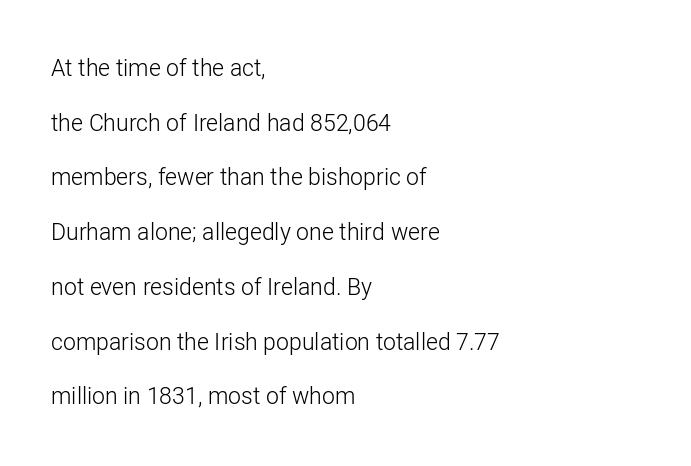
The image shows 23 px text type, upright; set left-aligned, loose line spacing (2.38x), normal letter spacing, not underlined.
